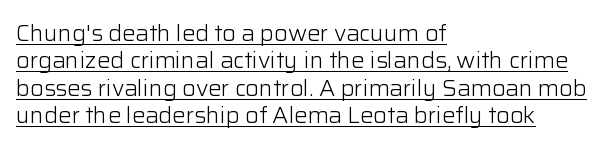
The image shows 22 px text type, upright; set left-aligned, line spacing 1.24x, normal letter spacing, underlined.
